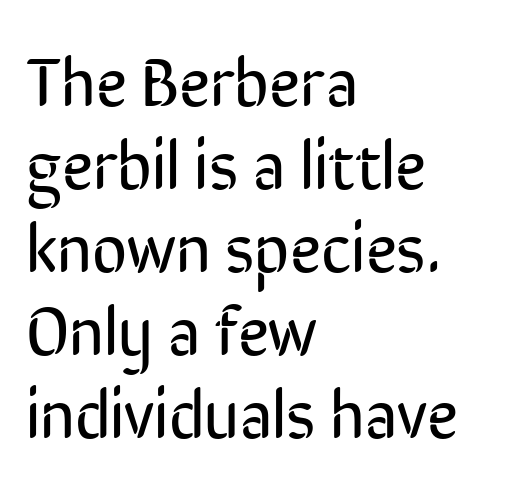
Check where the strokes stop: nothing finishes them off — pure sans. This rendering uses left alignment, leaving the right contour irregular. Standard letterfit; no display-style spreading of the glyphs. Ink coverage per letter is moderate at most. A bare baseline throughout the passage. Think of a printed novel: that variable character pitch is what you see here.
